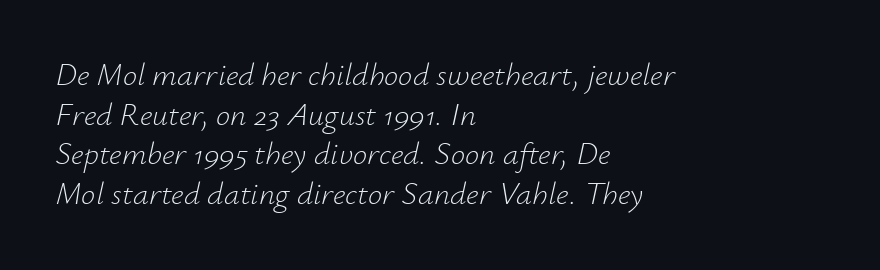
The image shows 32 px light type, italic (leaning right); set left-aligned, line spacing 1.24x, normal letter spacing, not underlined; low stroke contrast and a small x-height.
